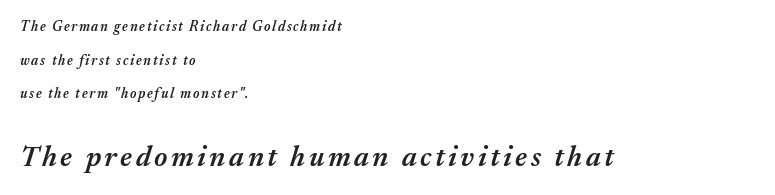
The image shows 29 px semibold type, italic (leaning right); set left-aligned, loose line spacing (2.41x), not underlined; the second (bottom) block is 2.07x larger; medium stroke contrast and a medium x-height.
